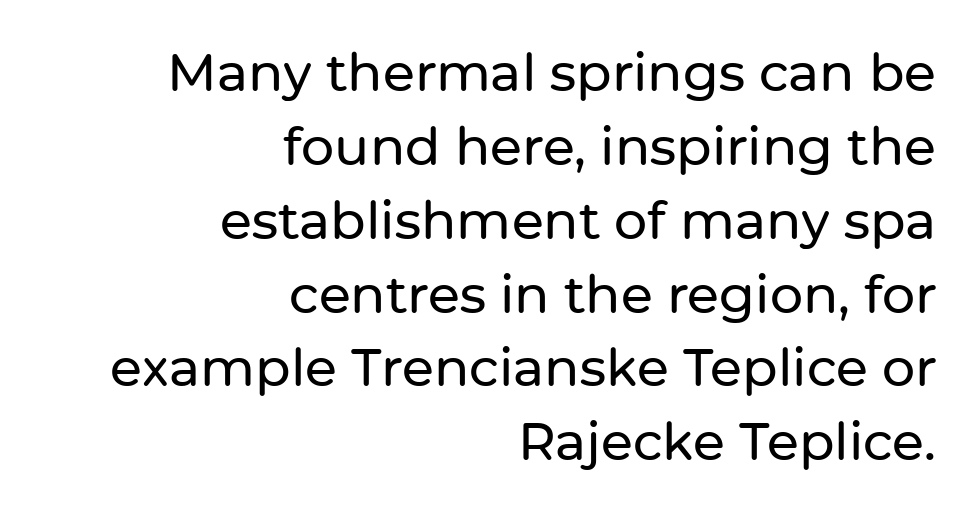
Q: Is the text italic (slanted)? A: No, it is upright.
Q: Is the typeface a serif or a sans-serif typeface? A: Sans-serif.
Q: Is the text underlined? A: No.
Q: How is the paragraph aligned? A: Right-aligned.
Q: Is the spacing between letters normal or unusually wide? A: Normal.
Q: Is the spacing between lines tight, normal or loose? A: Normal.
Q: Width (condensed, normal, or wide)? A: Normal.
Q: Stroke contrast? A: Low.
Q: x-height? A: Medium.
Q: Monospaced? A: No.
